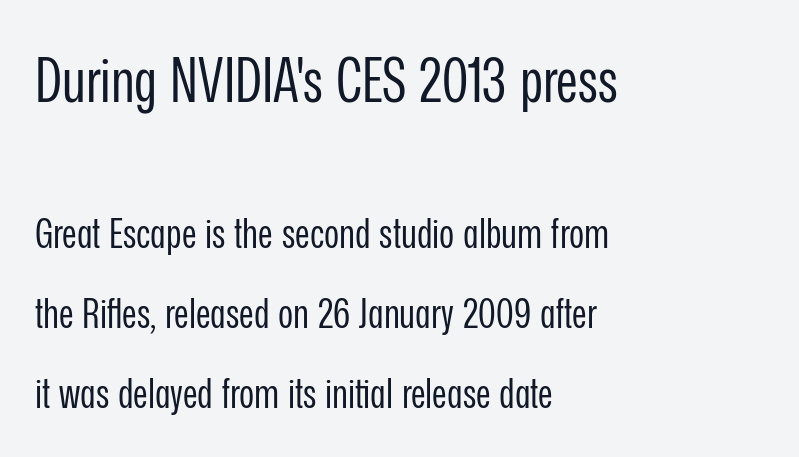
Short and long lines alike share a common starting point at left. Leading is clearly above the norm, producing a sparse column. Does the type have serifs? No, each stem ends abruptly. The typography opts for an upright posture over an oblique one. Each word holds together tightly as a unit, with standard inter-letter gaps. Stroke thickness stays within the range of a standard reading face or lighter.
